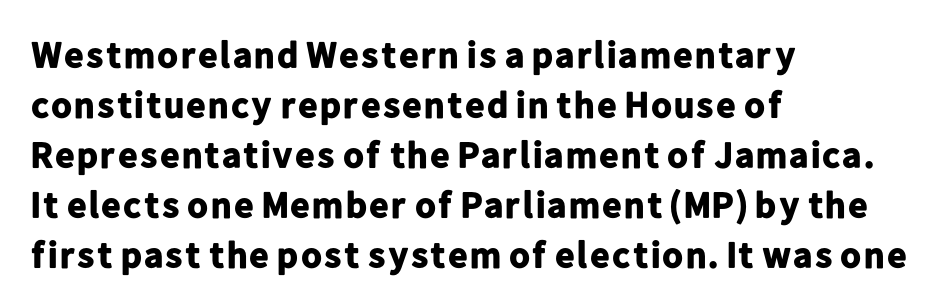
The image shows 37 px bold sans-serif type, upright; set left-aligned, normal line spacing (1.35x), normal letter spacing, not underlined; low stroke contrast and a medium x-height.
